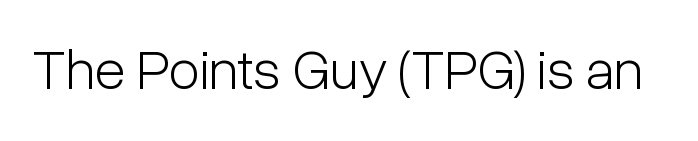
{"serif": "no", "italic": "no", "bold": "no", "weight": "light", "width": "condensed", "stroke_contrast": "low", "x_height": "medium", "monospaced": "no", "underline": "no", "letter_spacing": "normal", "letter_spacing_em": 0.0, "glyph_px": 57}
